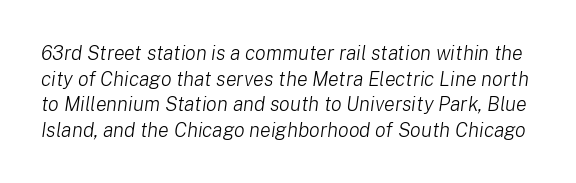
The image shows 20 px text type, italic (leaning right); set normal line spacing (1.28x), normal letter spacing, not underlined.
